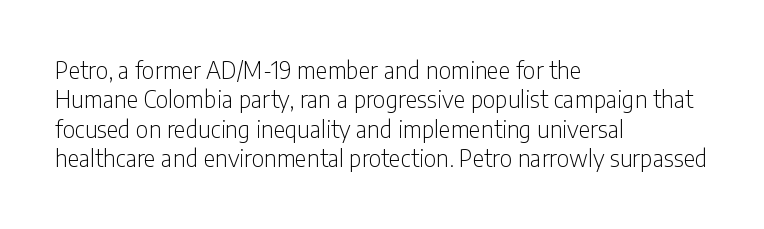
It's the straight-up-and-down kind of type. The face used here is rendered with its standard letterfit. The setting favours the left margin, as ordinary paragraphs usually do. This is not heavy type; no bold has been used. Interline gaps are of average width in this sample.
